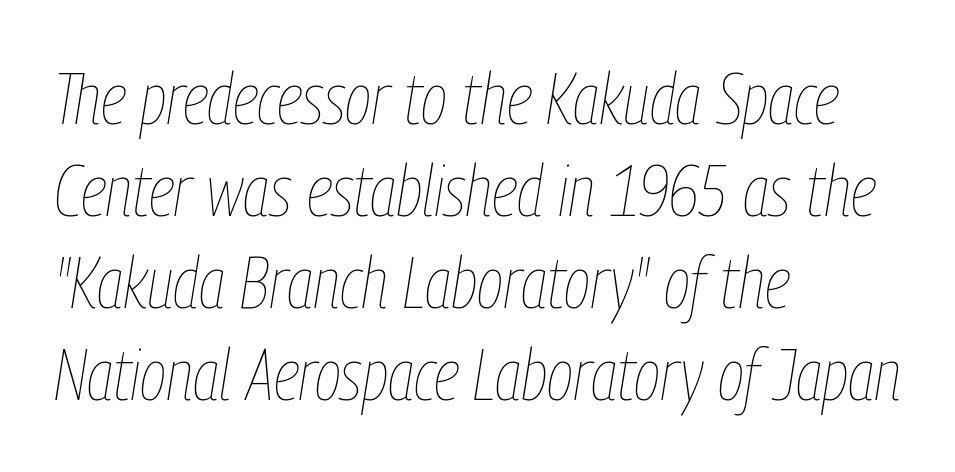
Q: Is the text bold? A: No.
Q: Is the text italic (slanted)? A: Yes, it leans right by about 9 degrees.
Q: Is the text underlined? A: No.
Q: How is the paragraph aligned? A: Left-aligned.
Q: Is the spacing between letters normal or unusually wide? A: Normal.
Q: Is the spacing between lines tight, normal or loose? A: Normal.
Q: Width (condensed, normal, or wide)? A: Condensed.
Q: Stroke contrast? A: Low.
Q: x-height? A: Medium.
Q: Monospaced? A: No.
